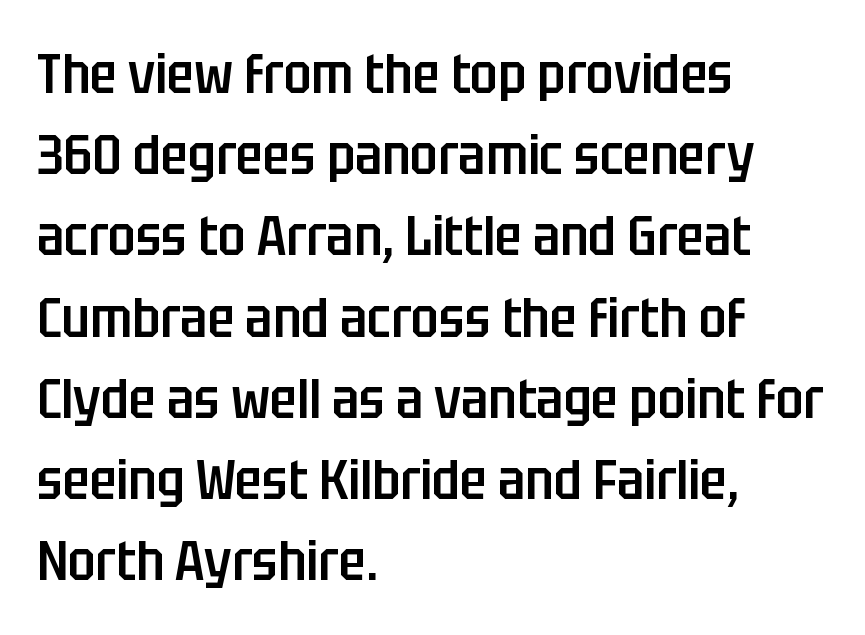
The image shows 56 px semibold, condensed sans-serif type, upright; set left-aligned, normal line spacing (1.45x), normal letter spacing, not underlined; low stroke contrast and a large x-height.
